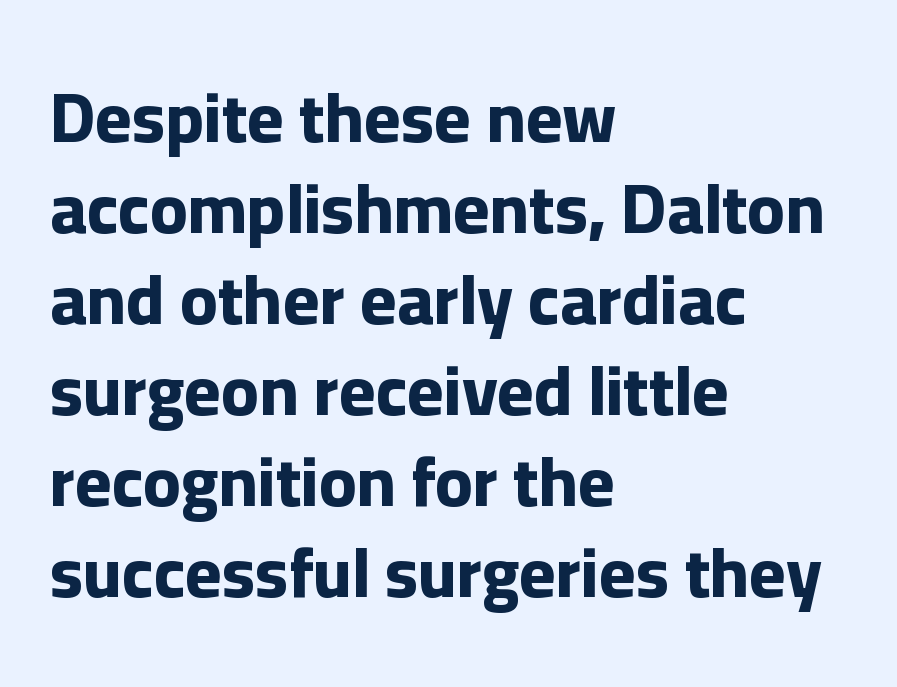
Note the varied advance widths — an 'i' is clearly narrower than an 'm'. I'd describe the lettering as bold — thick and assertive. A bare baseline throughout the passage. Ordinary non-slanted type is in use.
